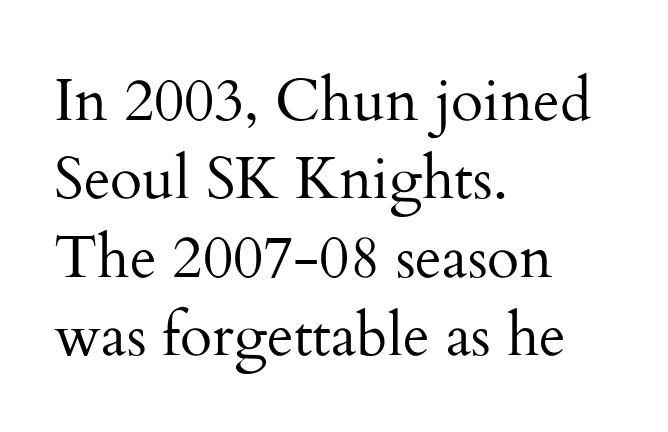
The image shows 59 px regular-weight serif type, upright; set left-aligned, normal line spacing (1.33x), normal letter spacing, not underlined; medium stroke contrast and a small x-height.
